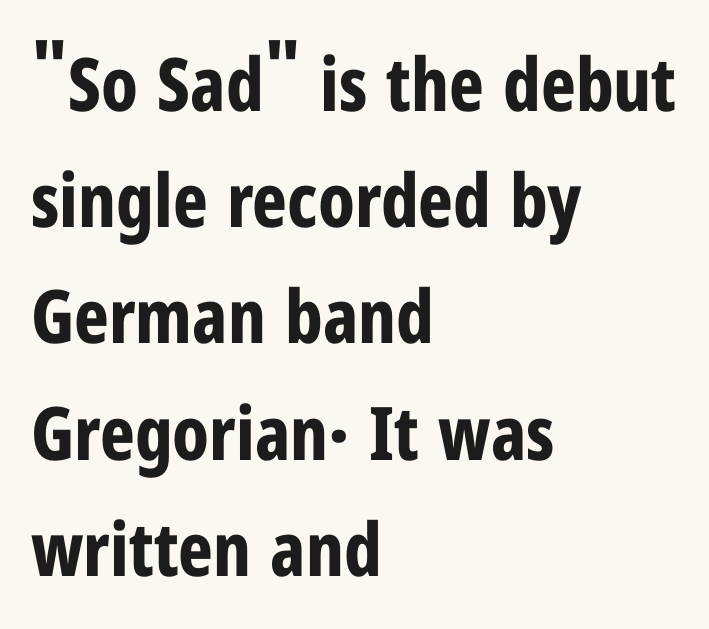
Q: Is the text bold? A: Yes.
Q: Is the text italic (slanted)? A: No, it is upright.
Q: Is the typeface a serif or a sans-serif typeface? A: Sans-serif.
Q: Is the text underlined? A: No.
Q: How is the paragraph aligned? A: Left-aligned.
Q: Is the spacing between letters normal or unusually wide? A: Normal.
Q: Is the spacing between lines tight, normal or loose? A: Normal.
Q: Width (condensed, normal, or wide)? A: Condensed.
Q: Stroke contrast? A: Low.
Q: x-height? A: Medium.
Q: Monospaced? A: No.
